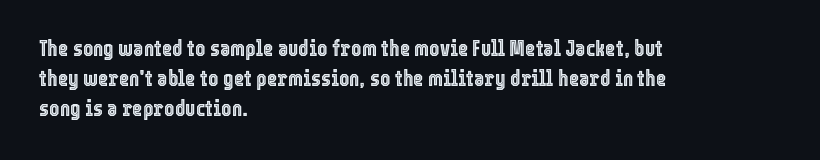
The image shows 22 px text type, upright; set left-aligned, normal line spacing (1.36x), normal letter spacing, not underlined.
